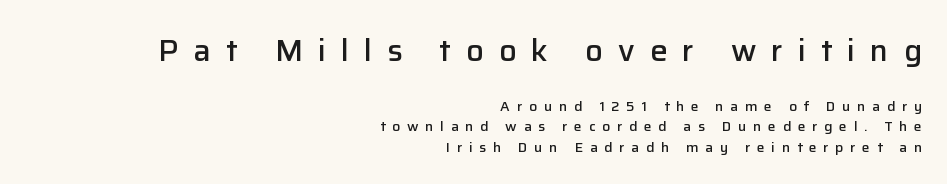
The image shows 31 px semibold sans-serif type, upright; set right-aligned, normal line spacing (1.46x), unusually wide letter spacing (+0.48 em), not underlined; the first (top) block is 2.21x larger; low stroke contrast and a medium x-height.
